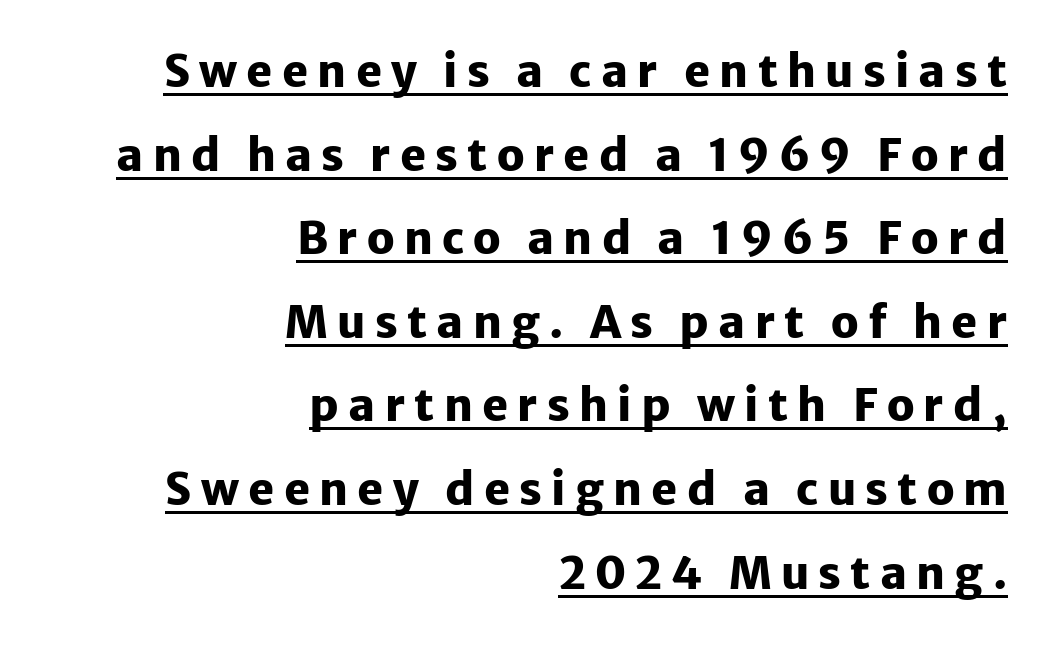
{"serif": "no", "italic": "no", "bold": "yes", "weight": "heavy", "width": "normal", "stroke_contrast": "low", "x_height": "medium", "monospaced": "no", "underline": "yes", "align": "right", "line_spacing": "loose", "line_spacing_ratio": 1.9, "letter_spacing": "wide", "letter_spacing_em": 0.21, "glyph_px": 44}
